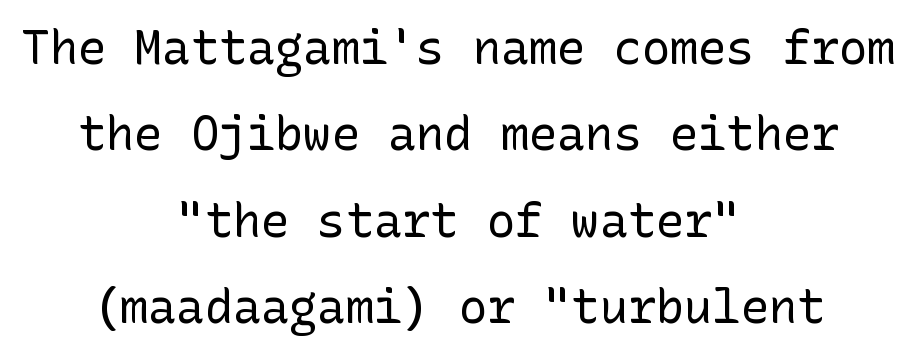
{"serif": "no", "italic": "no", "bold": "no", "weight": "regular", "width": "normal", "stroke_contrast": "low", "x_height": "medium", "underline": "no", "align": "center", "line_spacing_ratio": 1.84, "letter_spacing": "normal", "letter_spacing_em": 0.0, "glyph_px": 47}
